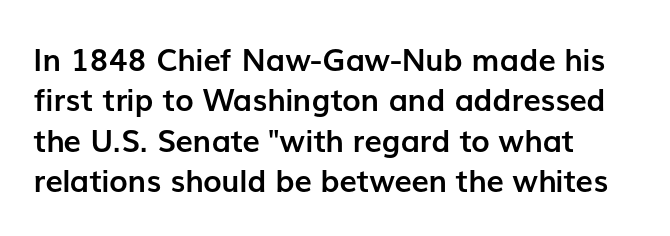
{"serif": "no", "italic": "no", "bold": "yes", "weight": "semibold", "width": "normal", "stroke_contrast": "low", "x_height": "medium", "monospaced": "no", "underline": "no", "align": "left", "line_spacing": "normal", "line_spacing_ratio": 1.3, "letter_spacing": "normal", "letter_spacing_em": 0.0, "glyph_px": 31}
